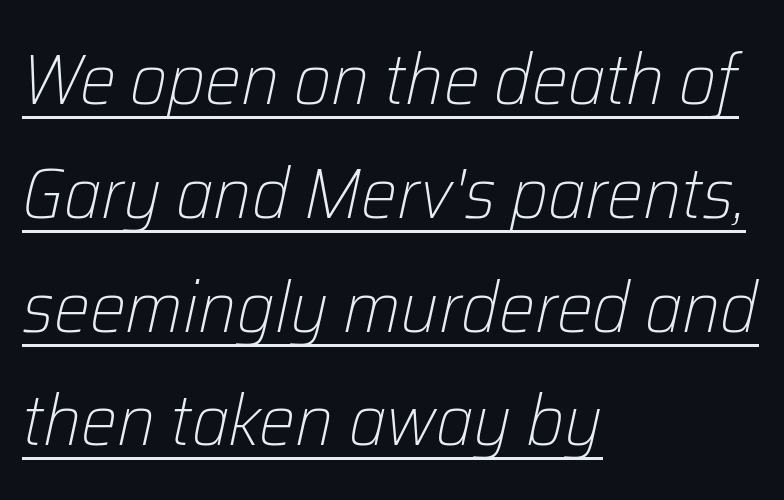
Q: Is the text bold? A: No.
Q: Is the text italic (slanted)? A: Yes, it leans right by about 12 degrees.
Q: Is the text underlined? A: Yes.
Q: How is the paragraph aligned? A: Left-aligned.
Q: Is the spacing between letters normal or unusually wide? A: Normal.
Q: Is the spacing between lines tight, normal or loose? A: Normal.
Q: Width (condensed, normal, or wide)? A: Normal.
Q: Stroke contrast? A: Low.
Q: x-height? A: Medium.
Q: Monospaced? A: No.
